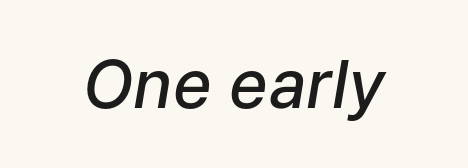
This sample uses plain, unmodified letter spacing. These lines were composed using italics. On the weight axis this lands at semibold, roughly 600. Any mark beneath the type? The region is blank. Do the characters align in a grid? No, the font is proportional.
